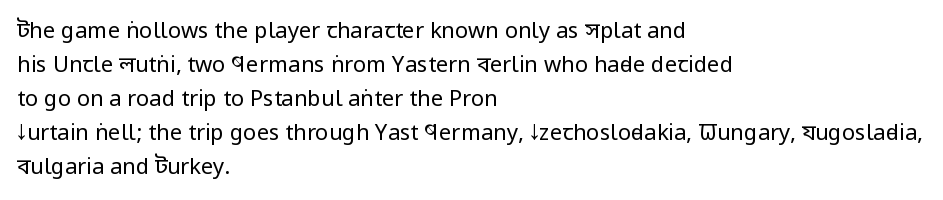
These lines stack with their left ends in a neat column. Any mark beneath the type? The region is blank. Short note: letters normally spaced. The type sits square on the baseline with zero lean.
